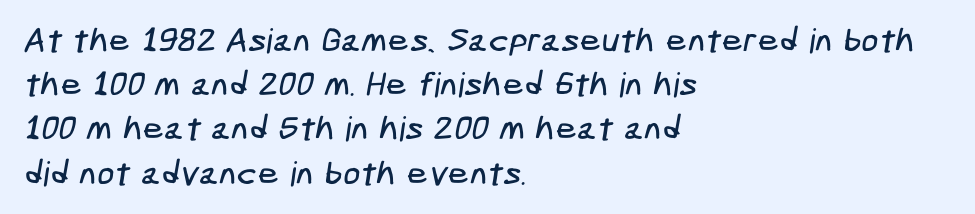
The rendering uses a moderate line-height, typical for paragraphs. Glyph-to-glyph distance matches everyday printed text. A student would call this left alignment; a typographer would say flush left, rag right. The characters display no serif detailing; their extremities are plain. The foot of each line stays bare and open.
